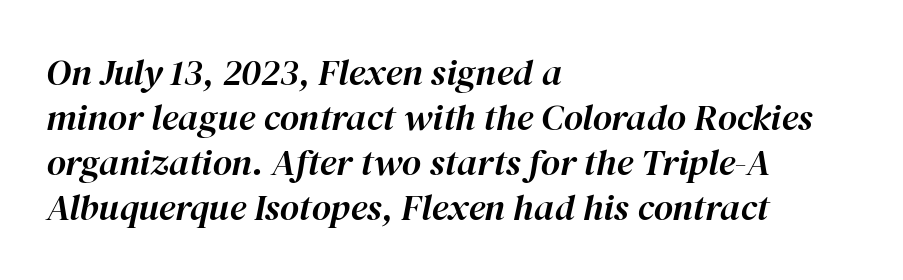
The rendering uses natural spacing where letterforms have individual widths. These lines stack with their left ends in a neat column. Nobody touched the tracking dial on this one. Notice how the stems are inclined rather than vertical — that's the hallmark of italics.
